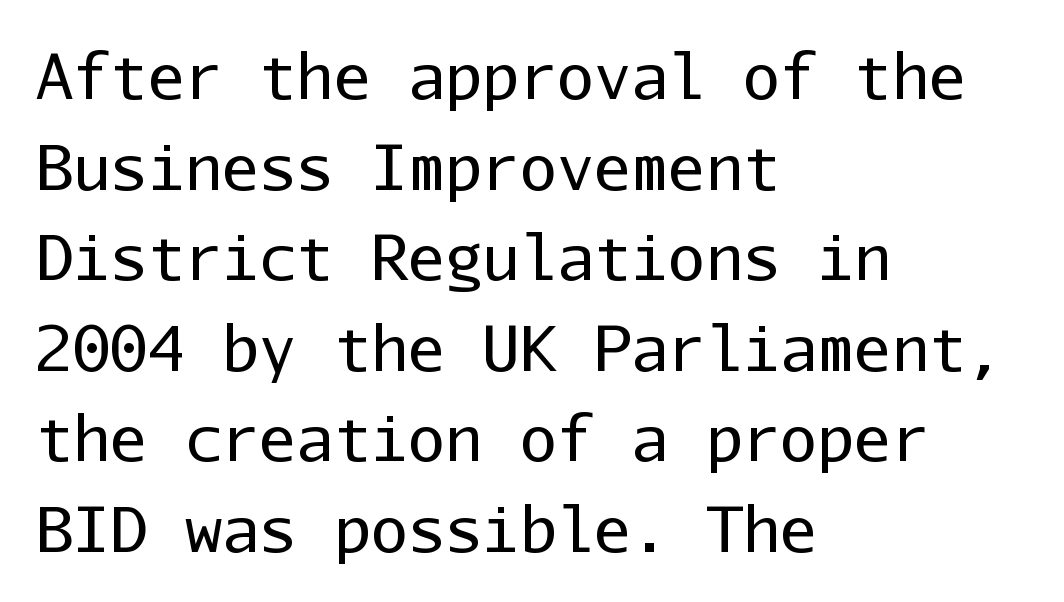
Regarding serifs, this sample does without them. Heaviness? Minimal to ordinary, like unemphasized prose. What's the leading like? Ordinary, nothing unusual. Posture: straight, roman, zero tilt.
